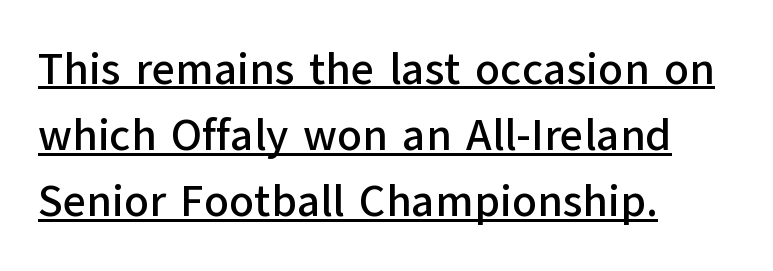
This sample uses an upright cut, with every glyph sitting square on the baseline. The gaps between neighbouring characters are ordinary and unremarkable. Rows of type keep a routine distance in the vertical direction. The rendering uses natural spacing where letterforms have individual widths.
